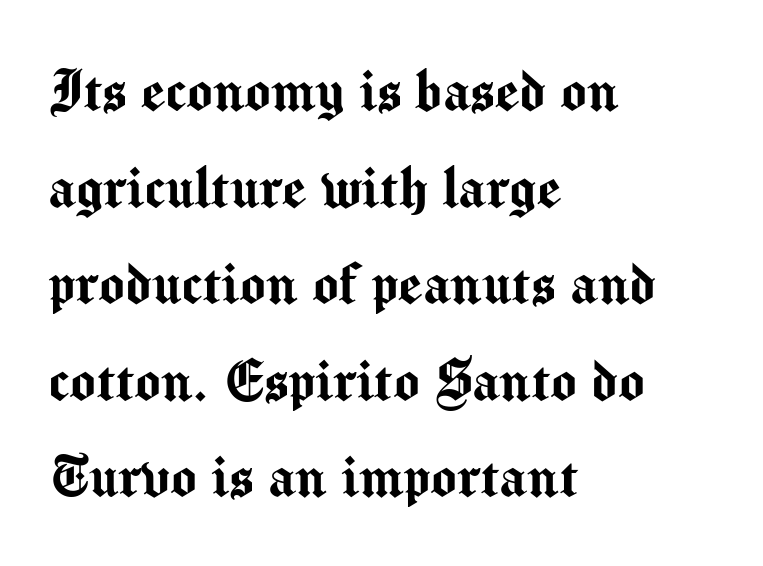
{"serif": "no", "italic": "no", "width": "normal", "stroke_contrast": "medium", "x_height": "medium", "monospaced": "no", "underline": "no", "align": "left", "line_spacing": "normal", "line_spacing_ratio": 1.42, "letter_spacing": "normal", "letter_spacing_em": 0.0, "glyph_px": 68}
